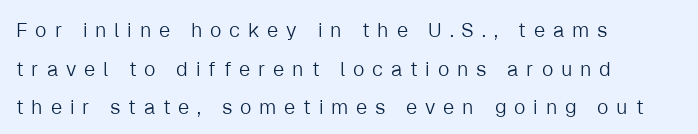
The image shows 20 px text type, upright; set left-aligned, loose line spacing (1.93x), unusually wide letter spacing (+0.39 em), not underlined.
